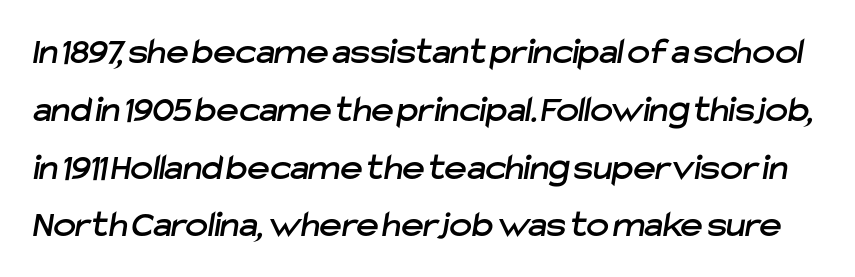
{"serif": "no", "width": "normal", "stroke_contrast": "low", "x_height": "medium", "monospaced": "no", "underline": "no", "line_spacing": "normal", "line_spacing_ratio": 1.52, "letter_spacing": "normal", "letter_spacing_em": 0.0, "glyph_px": 38}
